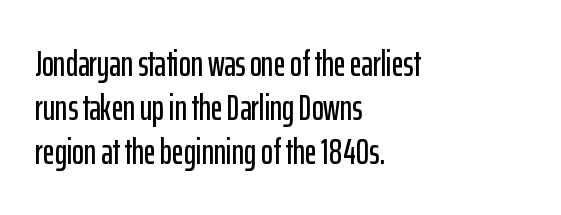
{"serif": "no", "italic": "no", "width": "condensed", "stroke_contrast": "low", "x_height": "medium", "monospaced": "no", "underline": "no", "align": "left", "line_spacing_ratio": 1.22, "letter_spacing": "normal", "letter_spacing_em": 0.0, "glyph_px": 36}
